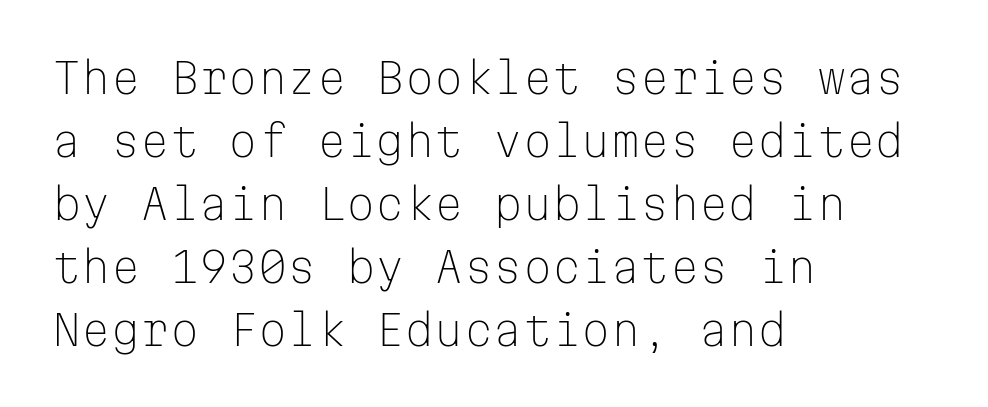
Q: Is the text bold? A: No.
Q: Is the text italic (slanted)? A: No, it is upright.
Q: Is the typeface a serif or a sans-serif typeface? A: Sans-serif.
Q: Is the text underlined? A: No.
Q: How is the paragraph aligned? A: Left-aligned.
Q: Is the spacing between letters normal or unusually wide? A: Normal.
Q: Is the spacing between lines tight, normal or loose? A: Normal.
Q: Width (condensed, normal, or wide)? A: Normal.
Q: Stroke contrast? A: Low.
Q: x-height? A: Medium.
Q: Monospaced? A: Yes.
